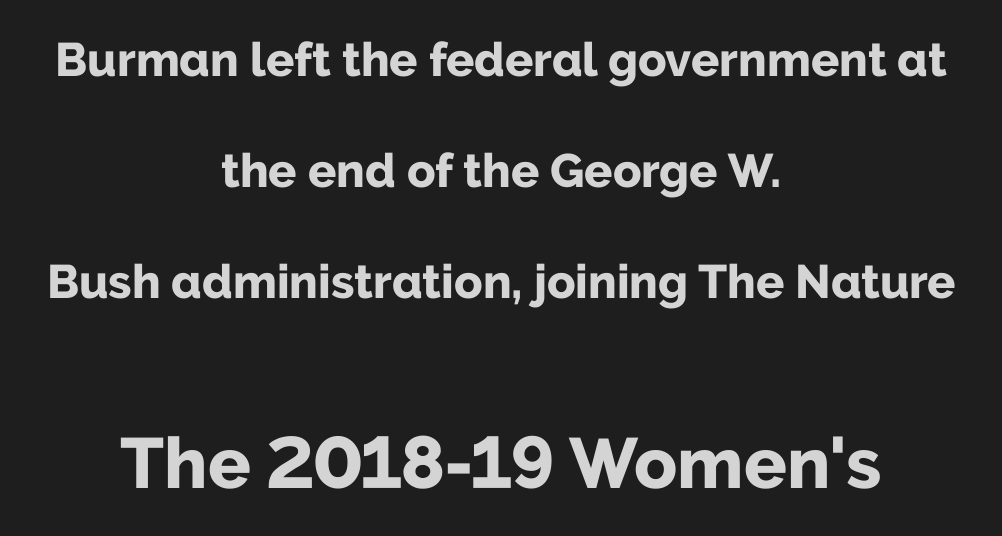
Its strokes are broad and dark, the hallmark of bold type. Baseline-to-baseline distance is far greater than the letter height. No extra tracking has been applied to these lines. Words float on clear page, feet unadorned. The lower block of text is set noticeably larger than the block above it.
